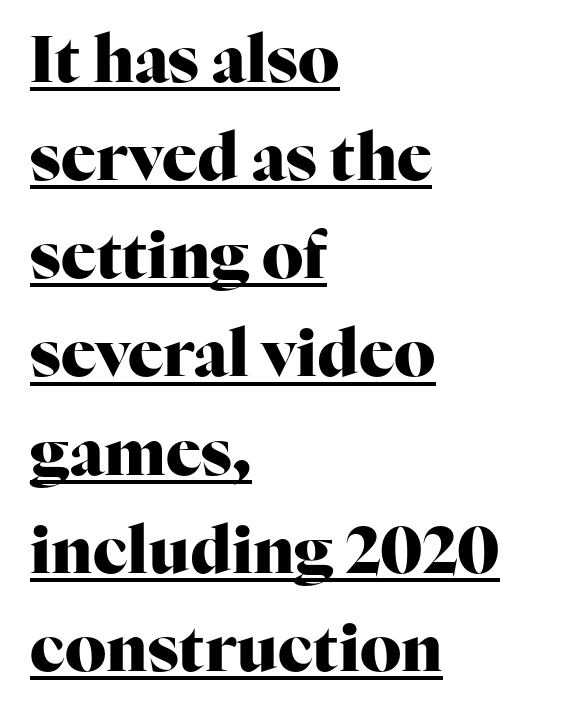
The image shows 65 px heavy serif type, upright; set left-aligned, normal line spacing (1.51x), normal letter spacing, underlined; high stroke contrast and a medium x-height.
